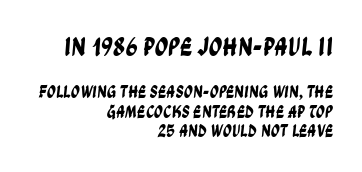
{"underline": "no", "align": "right", "line_spacing": "tight", "line_spacing_ratio": 1.09, "letter_spacing": "normal", "letter_spacing_em": 0.0, "larger_block": "first", "size_ratio": 1.5, "glyph_px": 27}
